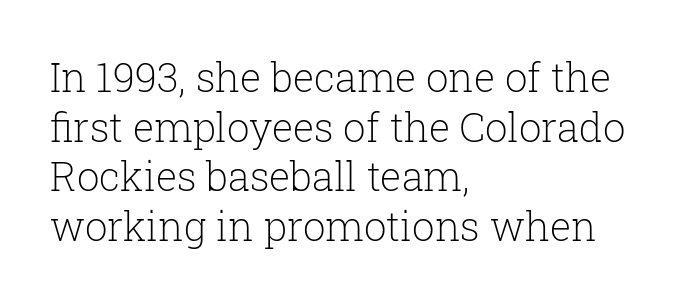
Q: Is the text bold? A: No.
Q: Is the text italic (slanted)? A: No, it is upright.
Q: Is the typeface a serif or a sans-serif typeface? A: Serif.
Q: Is the text underlined? A: No.
Q: How is the paragraph aligned? A: Left-aligned.
Q: Is the spacing between letters normal or unusually wide? A: Normal.
Q: Width (condensed, normal, or wide)? A: Normal.
Q: Stroke contrast? A: Low.
Q: x-height? A: Medium.
Q: Monospaced? A: No.
